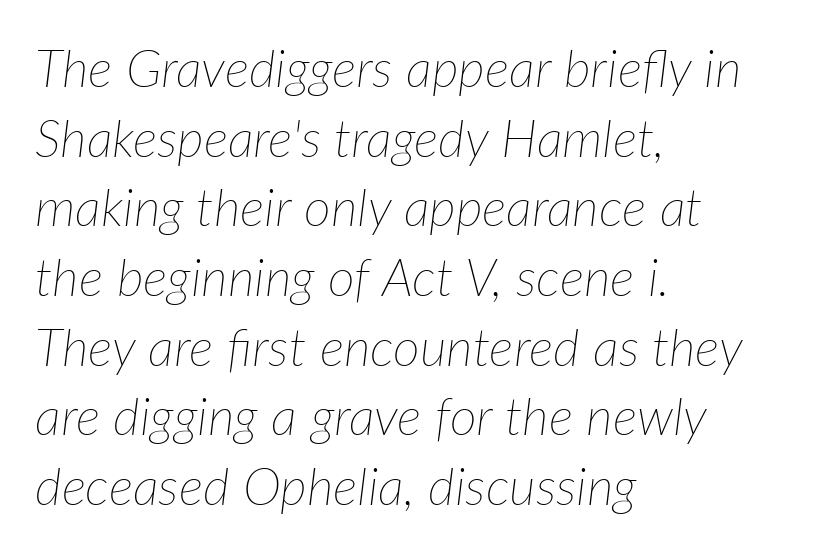
The image shows 52 px thin type, italic (leaning right); set left-aligned, normal line spacing (1.34x), normal letter spacing, not underlined; low stroke contrast and a medium x-height.
